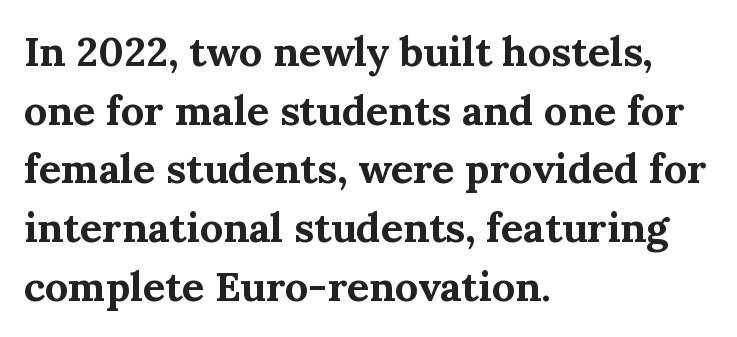
Q: Is the text bold? A: Yes.
Q: Is the text italic (slanted)? A: No, it is upright.
Q: Is the typeface a serif or a sans-serif typeface? A: Serif.
Q: Is the text underlined? A: No.
Q: How is the paragraph aligned? A: Left-aligned.
Q: Is the spacing between letters normal or unusually wide? A: Normal.
Q: Is the spacing between lines tight, normal or loose? A: Normal.
Q: Width (condensed, normal, or wide)? A: Normal.
Q: Stroke contrast? A: Medium.
Q: x-height? A: Medium.
Q: Monospaced? A: No.
